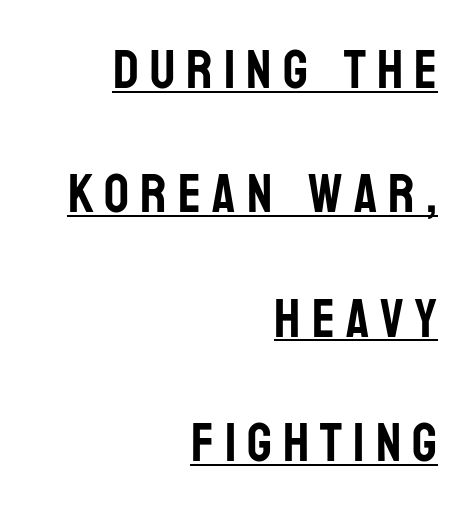
Reading down the block, your eye finds every line finishing at a fixed right position. Is this a fixed-width face? No — the glyphs have proportional, varying widths. Each word looks stretched out because of the extra space between its letters. A roman cut, with each character standing at attention. Interline gaps are noticeably wide in this sample.
